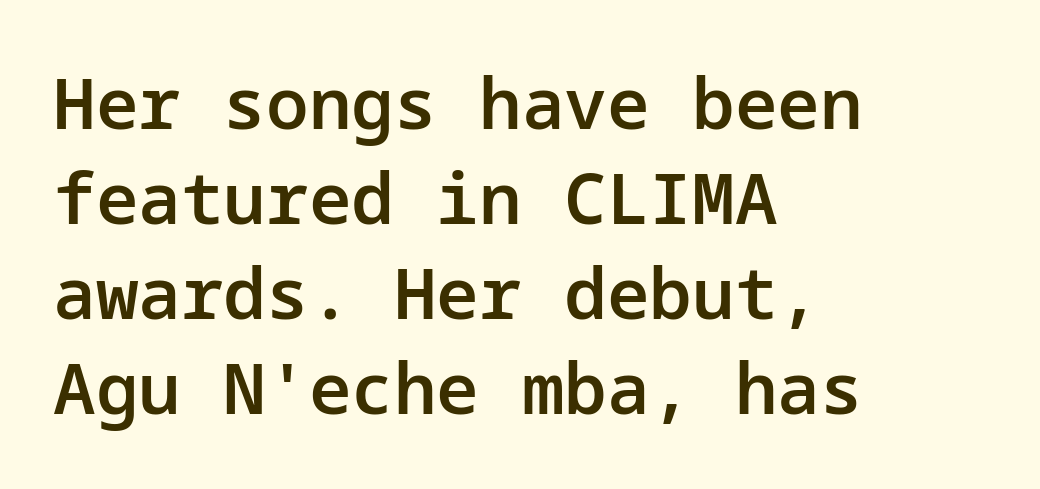
{"serif": "no", "italic": "no", "bold": "semi", "weight": "semibold", "width": "normal", "stroke_contrast": "low", "x_height": "medium", "underline": "no", "align": "left", "line_spacing": "normal", "line_spacing_ratio": 1.34, "letter_spacing": "normal", "letter_spacing_em": 0.0, "glyph_px": 71}
